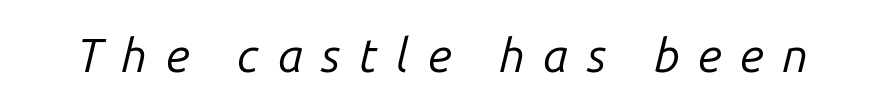
{"italic": "yes", "lean": "right", "slant_degrees": 14, "bold": "no", "weight": "regular", "width": "normal", "stroke_contrast": "low", "x_height": "medium", "monospaced": "no", "underline": "no", "letter_spacing": "wide", "letter_spacing_em": 0.39, "glyph_px": 47}
